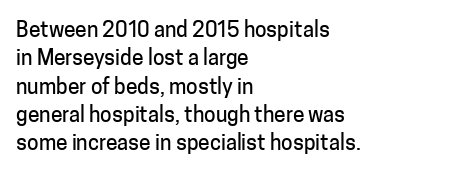
{"italic": "no", "underline": "no", "align": "left", "line_spacing": "normal", "line_spacing_ratio": 1.35, "letter_spacing": "normal", "letter_spacing_em": 0.0, "glyph_px": 21}
